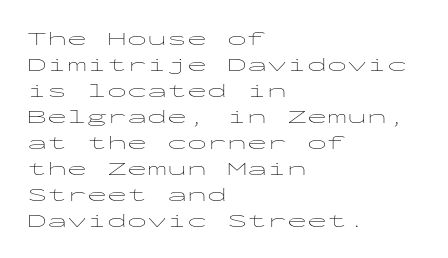
Where is the straight margin? On the left. This sample keeps an unexceptional amount of space between lines. The typesetting does not lean heavy: it is not bold. The gaps between neighbouring characters are ordinary and unremarkable. A clean baseline with only descenders dipping below it.
